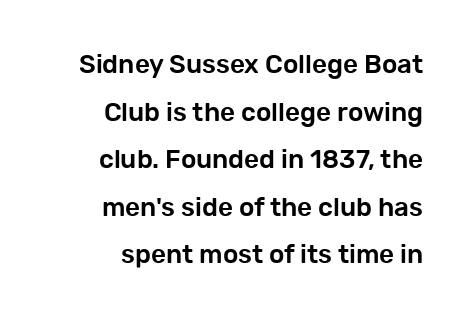
Do the letters lean? They stand straight. This sample uses plain, unmodified letter spacing. A bare baseline throughout the passage.
